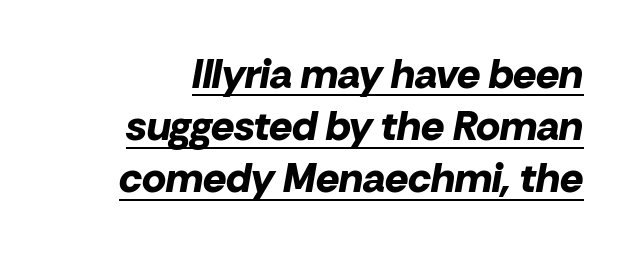
This sample has the flowing, uneven cadence of proportional lettering. Descenders here cross a horizontal rule under the line. Between one letter and the next there's only the usual sliver of space. One glance says typical: line gaps are just what's usual. The characters look thick and weighty, a clear bold. There's an unmistakable incline to the writing here.
